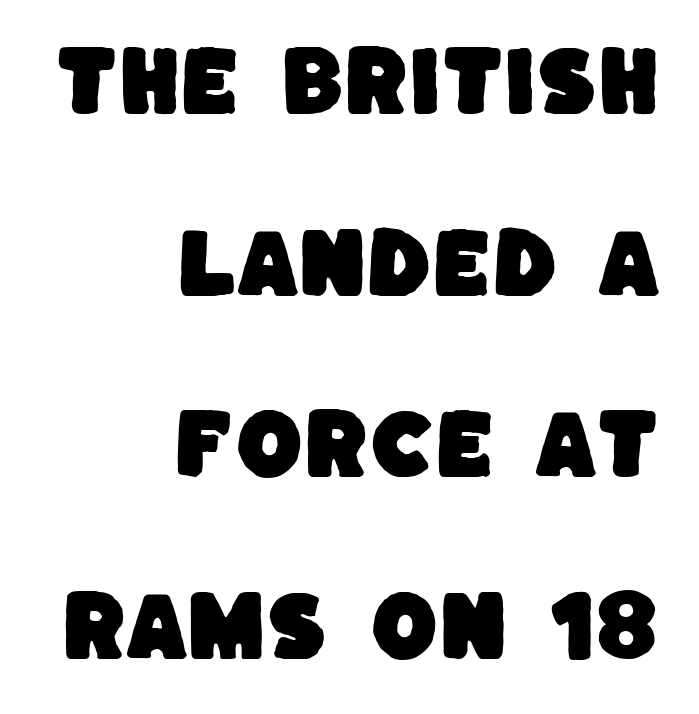
The text was rendered using a sans face with plain stroke endings. The zone under the glyphs is completely vacant. Is this a fixed-width face? No — the glyphs have proportional, varying widths. These lines are set flush right with a ragged left edge. The space between consecutive lines is lavish.
